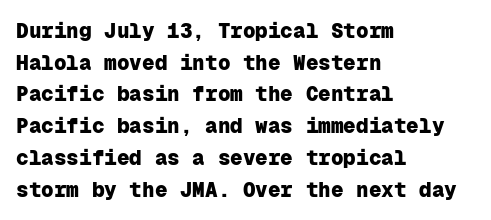
This is roman type, the default non-slanted kind. Observe the ordinary spacing: letters are neighbours, not strangers. The space between consecutive lines is moderate. Leftover space on each line is placed entirely after the last word. The string is rendered with underlining switched off. What weight is shown? A full bold with thick strokes.
